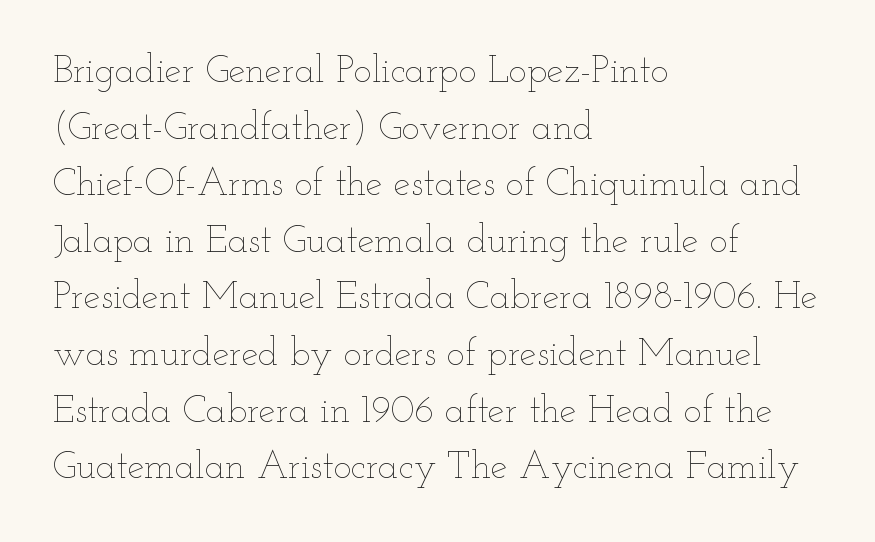
{"italic": "no", "bold": "no", "weight": "thin", "width": "wide", "stroke_contrast": "low", "x_height": "small", "monospaced": "no", "underline": "no", "align": "left", "line_spacing": "normal", "line_spacing_ratio": 1.49, "letter_spacing": "normal", "letter_spacing_em": 0.0, "glyph_px": 38}
